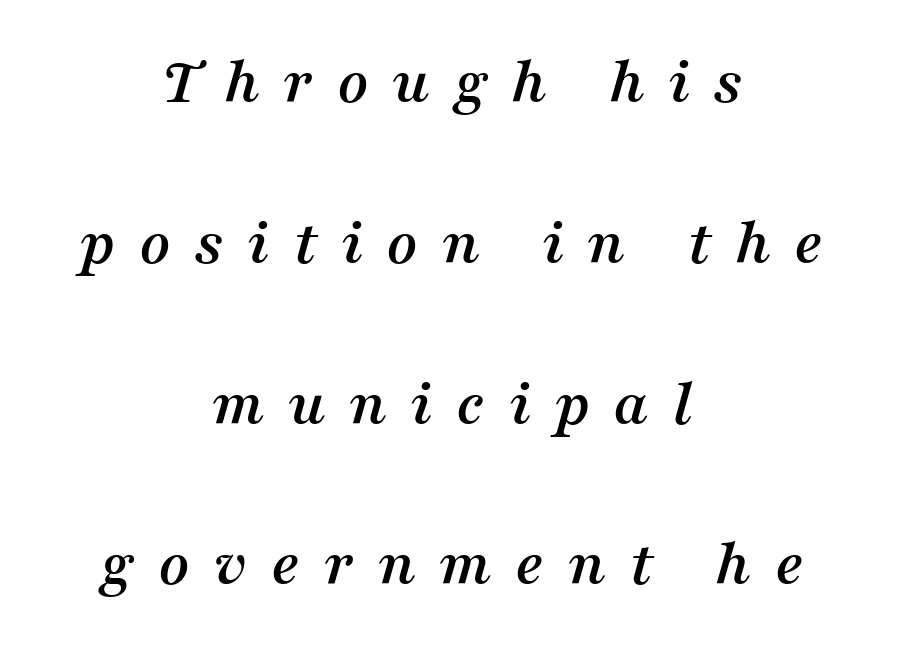
The image shows 67 px serif type, italic (leaning right); set centered, loose line spacing (2.4x), unusually wide letter spacing (+0.35 em), not underlined; medium stroke contrast and a medium x-height.
